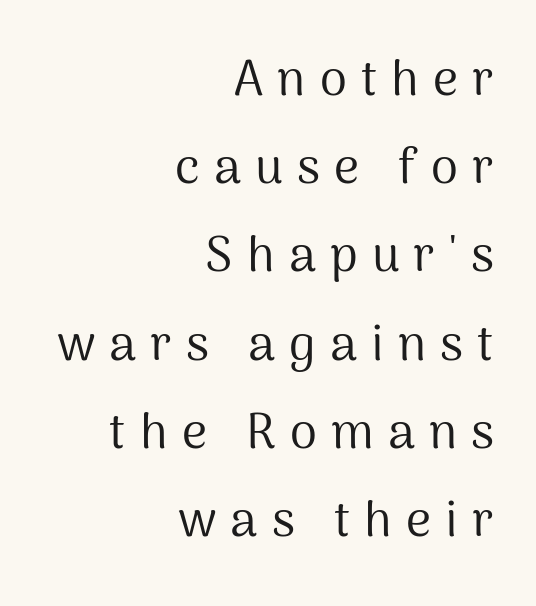
One-word summary of the alignment: right. Someone cranked the tracking dial way up on this one. Honestly, there is no underline to notice here at all. The font is comparable to plain body text, perhaps lighter. Italic: no, the glyphs are upright roman.
